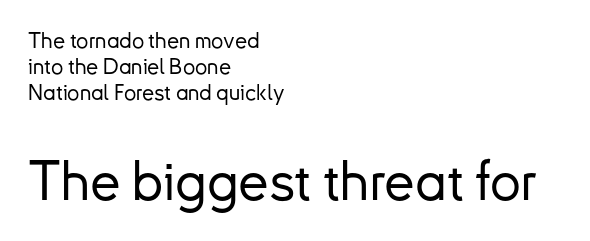
The image shows 55 px sans-serif type, upright; set left-aligned, line spacing 1.19x, normal letter spacing, not underlined; the second (bottom) block is 2.5x larger; low stroke contrast and a small x-height.
